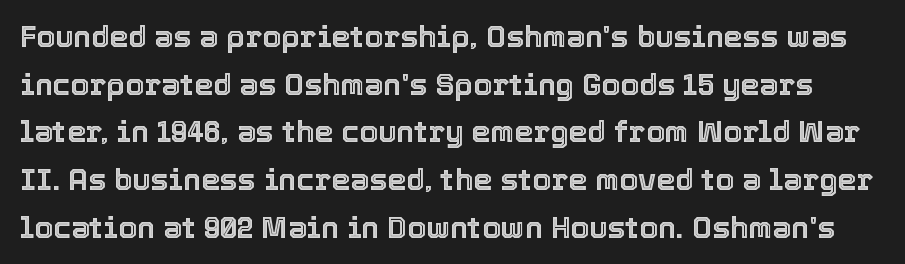
The image shows 30 px text type, upright; set normal line spacing (1.59x), normal letter spacing, not underlined; a medium x-height.
